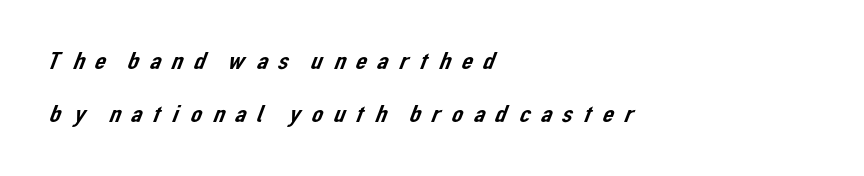
Check the space under the baseline: it is left empty. Short note: letters widely spaced. Whoever set this chose breathing room over compactness in the vertical rhythm. One-word summary of the alignment: left.
